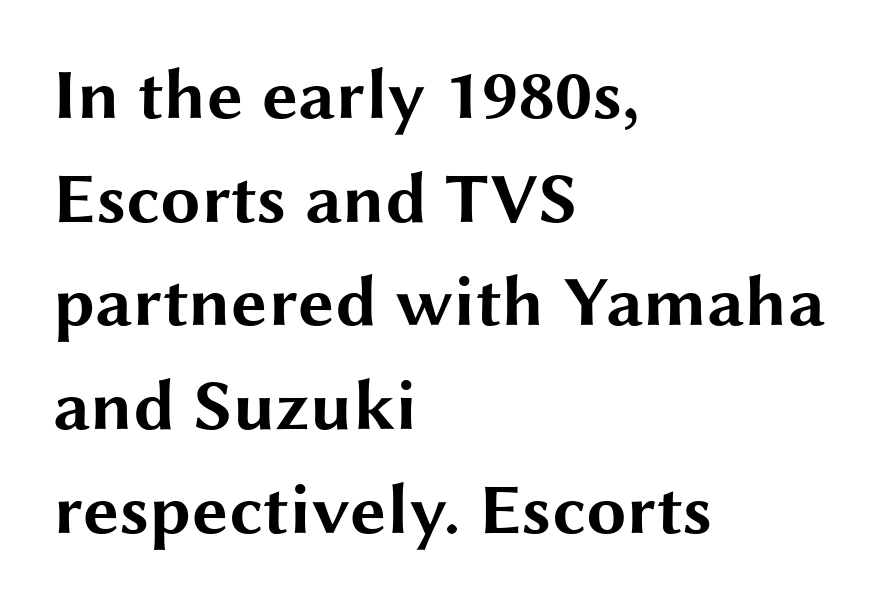
Q: Is the text bold? A: Yes.
Q: Is the text italic (slanted)? A: No, it is upright.
Q: Is the typeface a serif or a sans-serif typeface? A: Sans-serif.
Q: Is the text underlined? A: No.
Q: How is the paragraph aligned? A: Left-aligned.
Q: Is the spacing between letters normal or unusually wide? A: Normal.
Q: Is the spacing between lines tight, normal or loose? A: Normal.
Q: Width (condensed, normal, or wide)? A: Wide.
Q: Stroke contrast? A: Medium.
Q: x-height? A: Medium.
Q: Monospaced? A: No.
